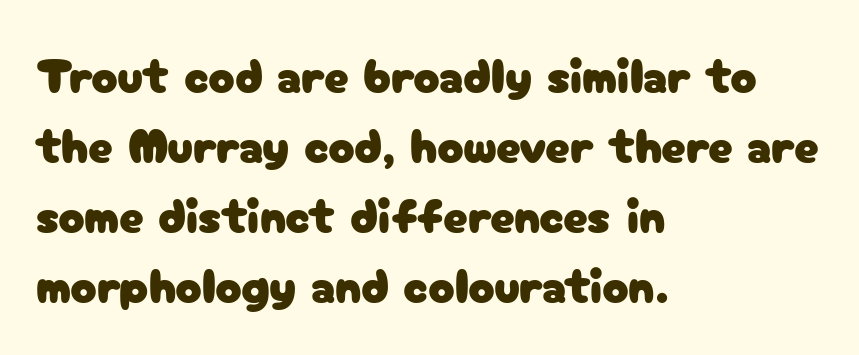
A typesetter would call this leading conventional body-copy spacing. The font's upright variant was chosen for this text. The letters advance in unequal steps, a hallmark of proportional type. Is the block centered? No — it sits flush against the left margin. No extra tracking has been applied to these lines. The gap between lines stays unmarked.
